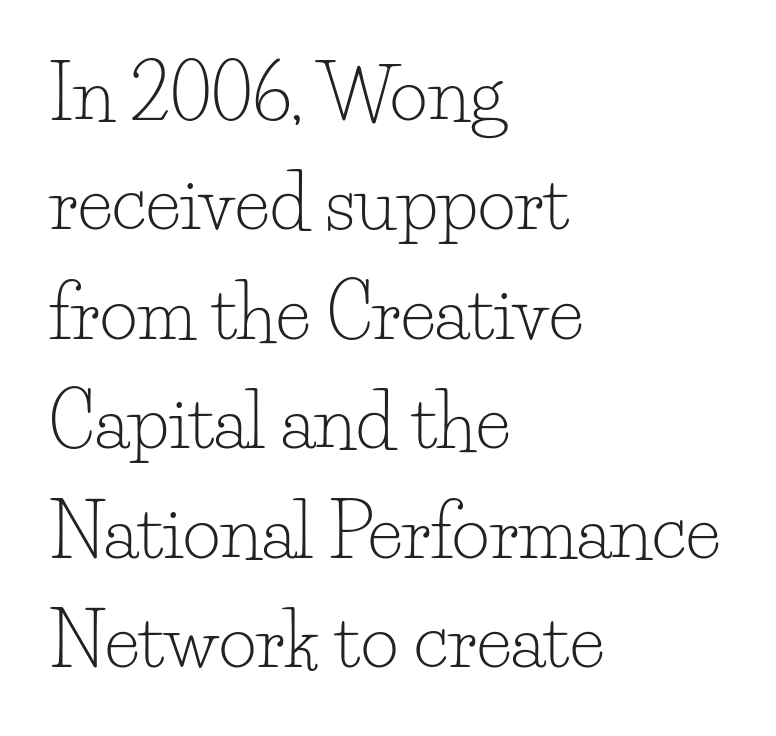
Q: Is the text bold? A: No.
Q: Is the text italic (slanted)? A: No, it is upright.
Q: Is the typeface a serif or a sans-serif typeface? A: Serif.
Q: Is the text underlined? A: No.
Q: How is the paragraph aligned? A: Left-aligned.
Q: Is the spacing between letters normal or unusually wide? A: Normal.
Q: Is the spacing between lines tight, normal or loose? A: Normal.
Q: Width (condensed, normal, or wide)? A: Normal.
Q: Stroke contrast? A: Low.
Q: x-height? A: Small.
Q: Monospaced? A: No.
